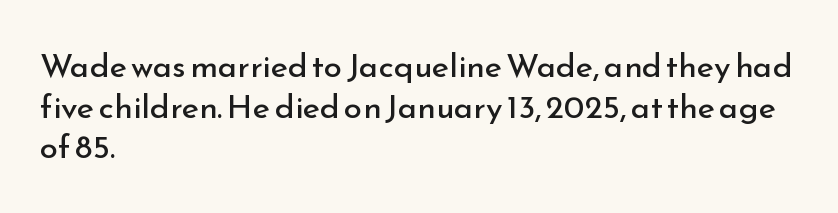
{"serif": "no", "italic": "no", "bold": "no", "weight": "regular", "width": "normal", "stroke_contrast": "low", "x_height": "small", "monospaced": "no", "underline": "no", "align": "left", "line_spacing_ratio": 1.23, "letter_spacing": "normal", "letter_spacing_em": 0.0, "glyph_px": 33}
